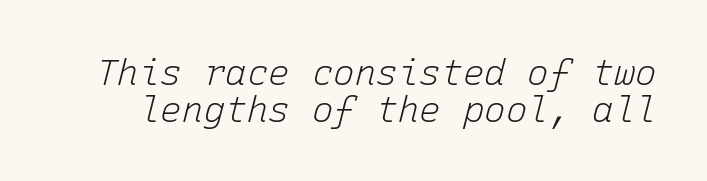
The font sits on the lighter half of the weight spectrum, regular included. Observe the ordinary spacing: letters are neighbours, not strangers. The designer dialed line spacing down below the default. Do the characters align in a grid? Yes, the font is monospaced. Honestly, there is no underline to notice here at all.
